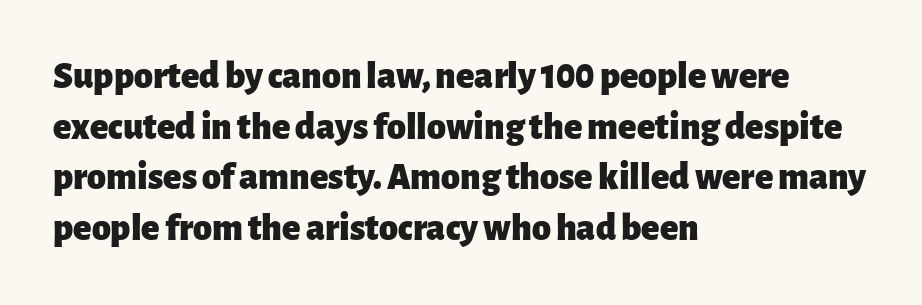
The image shows 38 px heavy sans-serif type, upright; set left-aligned, normal line spacing (1.33x), normal letter spacing, not underlined; low stroke contrast and a medium x-height.
